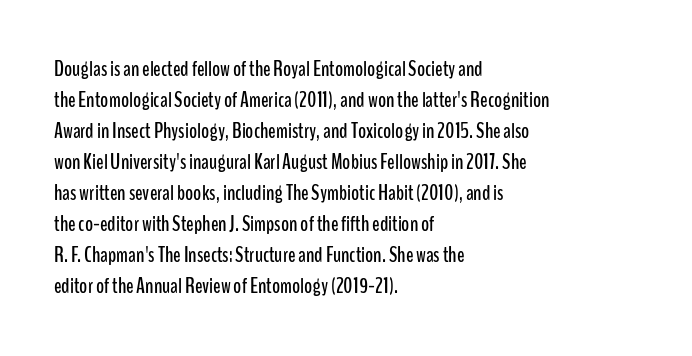
No italicization has been applied; the sample stays upright. The text block is weighted toward the left margin, trailing off unevenly rightward. Each row of text sits above clean, open space. Leading matches the norm, producing a regular column. Nobody touched the tracking dial on this one.
